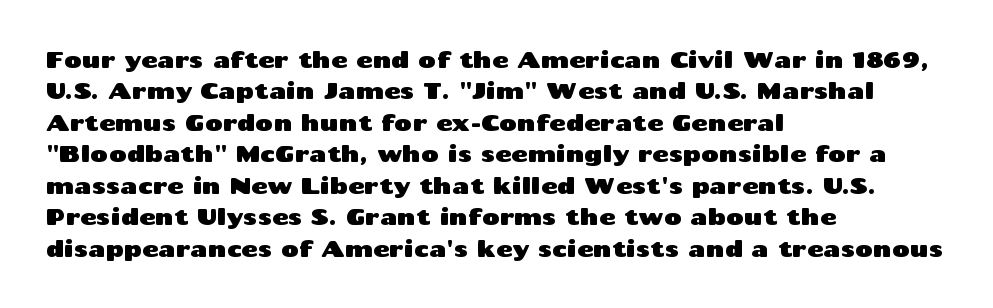
{"italic": "no", "underline": "no", "align": "left", "line_spacing": "normal", "line_spacing_ratio": 1.43, "letter_spacing": "normal", "letter_spacing_em": 0.0, "glyph_px": 22}
